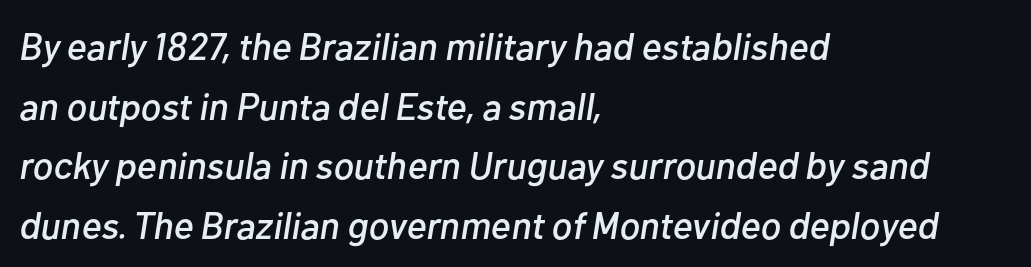
{"italic": "yes", "lean": "right", "slant_degrees": 10, "width": "normal", "stroke_contrast": "low", "x_height": "medium", "monospaced": "no", "underline": "no", "align": "left", "line_spacing": "normal", "line_spacing_ratio": 1.57, "letter_spacing": "normal", "letter_spacing_em": 0.0, "glyph_px": 38}
